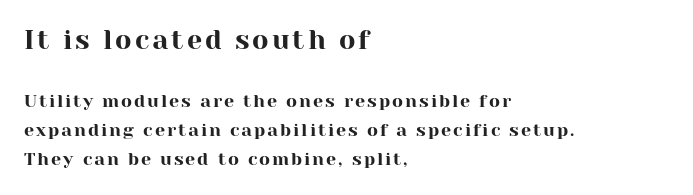
Q: Is the text italic (slanted)? A: No, it is upright.
Q: Is the text underlined? A: No.
Q: How is the paragraph aligned? A: Left-aligned.
Q: Is the spacing between lines tight, normal or loose? A: Normal.
Q: Which block of text is set in a larger size, the first (top) or the second (bottom)? A: The first (top) one.
